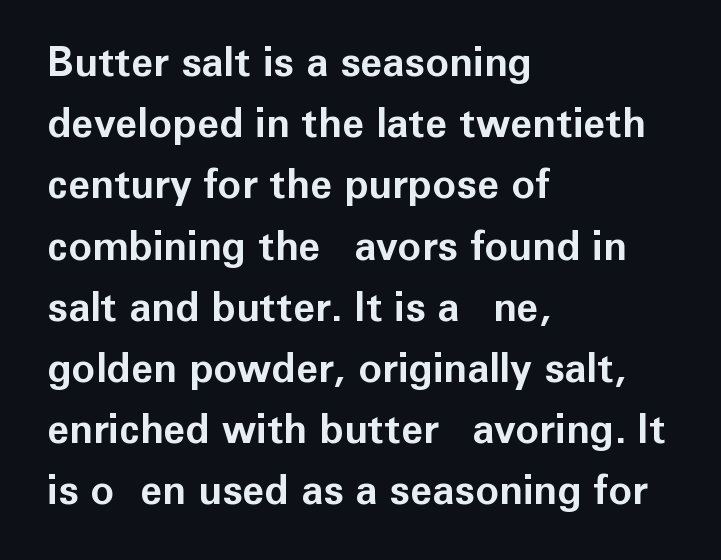
Q: Is the text bold? A: Yes.
Q: Is the text italic (slanted)? A: No, it is upright.
Q: Is the typeface a serif or a sans-serif typeface? A: Sans-serif.
Q: Is the text underlined? A: No.
Q: How is the paragraph aligned? A: Left-aligned.
Q: Is the spacing between letters normal or unusually wide? A: Normal.
Q: Is the spacing between lines tight, normal or loose? A: Normal.
Q: Width (condensed, normal, or wide)? A: Normal.
Q: Stroke contrast? A: Low.
Q: x-height? A: Medium.
Q: Monospaced? A: No.
